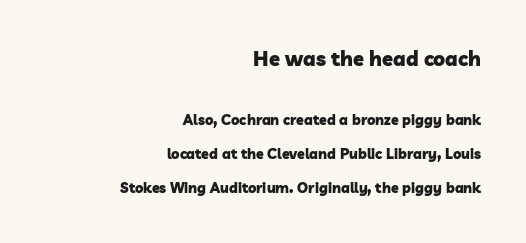
{"bold": "yes", "underline": "no", "align": "right", "line_spacing": "loose", "line_spacing_ratio": 2.44, "letter_spacing": "normal", "letter_spacing_em": 0.0, "larger_block": "first", "size_ratio": 1.43, "glyph_px": 20}
